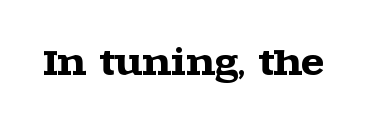
The image shows 33 px wide serif type, upright; set normal letter spacing, not underlined; a large x-height.
